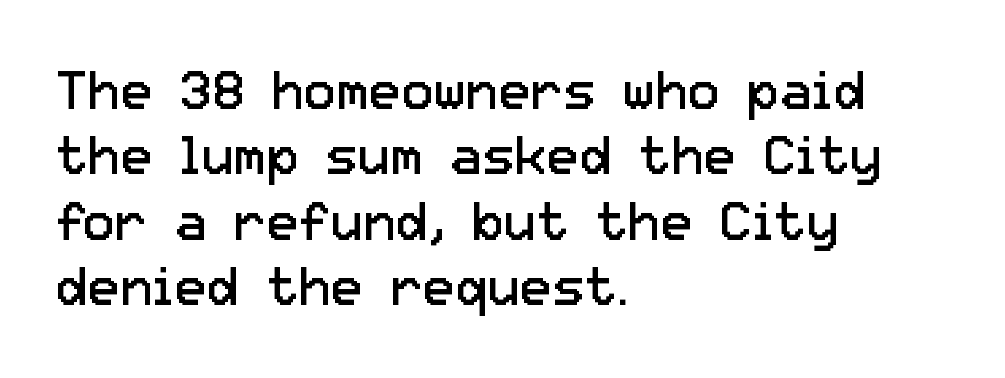
{"serif": "no", "italic": "no", "bold": "no", "weight": "regular", "width": "normal", "stroke_contrast": "low", "x_height": "medium", "monospaced": "no", "underline": "no", "align": "left", "line_spacing_ratio": 1.21, "letter_spacing": "normal", "letter_spacing_em": 0.0, "glyph_px": 54}
